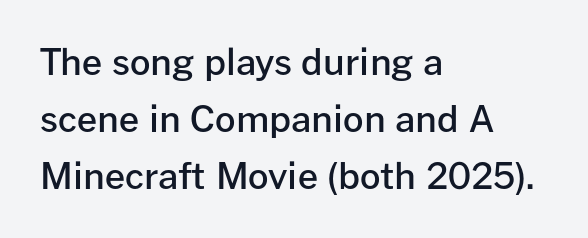
The image shows 36 px semibold sans-serif type, upright; set left-aligned, normal line spacing (1.58x), normal letter spacing, not underlined; low stroke contrast and a medium x-height.
